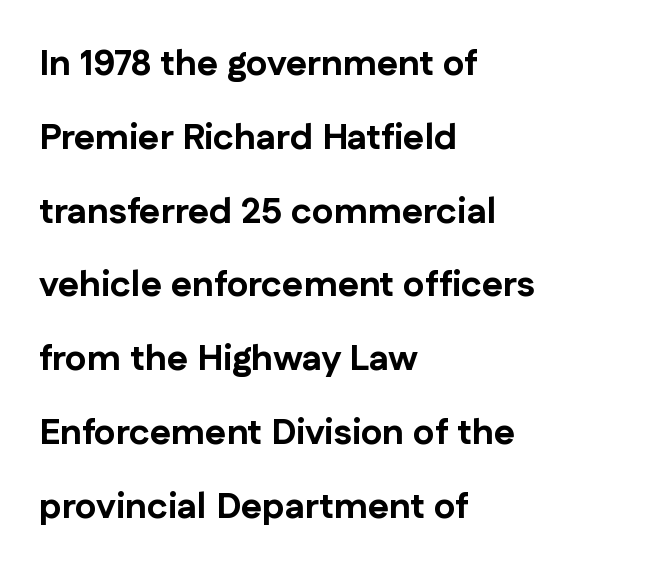
The face used here is proportionally spaced, like ordinary book or web type. The passage is arranged the way most books set body copy — flush left. The text was rendered using a sans face with plain stroke endings. This is the regular roman posture of the typeface. Look at the stroke-to-counter ratio: heavy, a bold.
